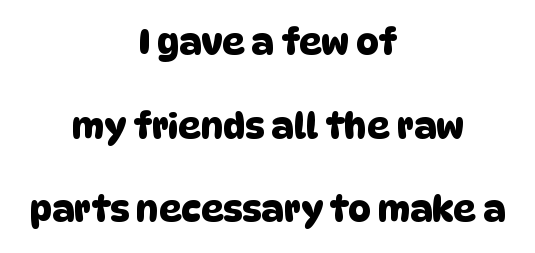
The image shows 35 px sans-serif type; set centered, loose line spacing (2.39x), normal letter spacing, not underlined; low stroke contrast and a large x-height.
